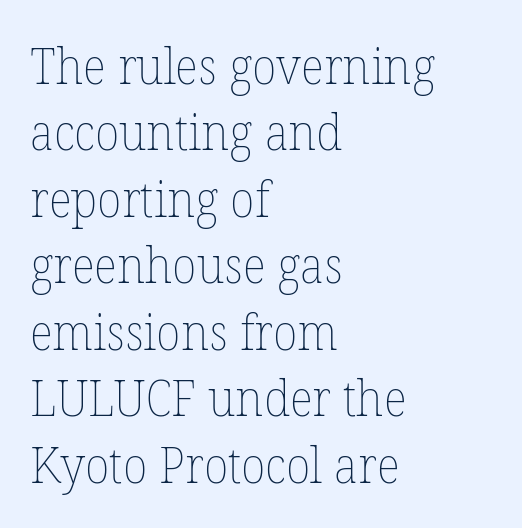
Designer's note — italics off, roman on. The rendering keeps characters at their native spacing. Proportional: the letters do not fall into vertical columns. The paragraph shown leans on its left margin.
